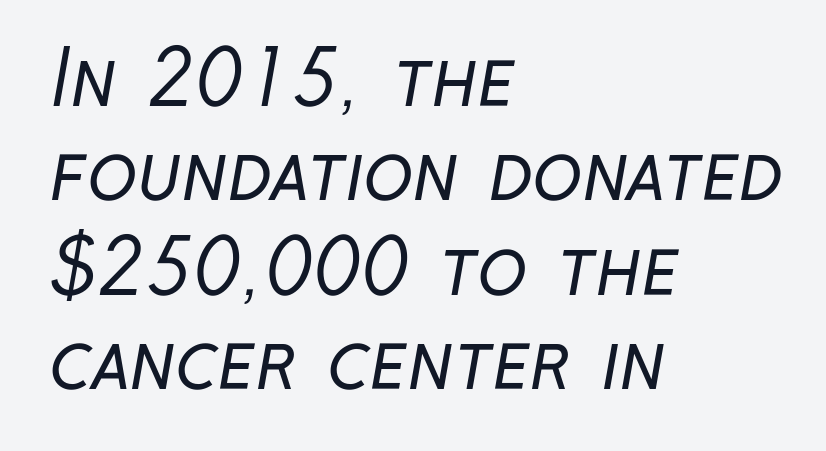
The image shows 75 px regular-weight, condensed sans-serif type; set left-aligned, normal line spacing (1.26x), normal letter spacing, not underlined; low stroke contrast and a medium x-height.
